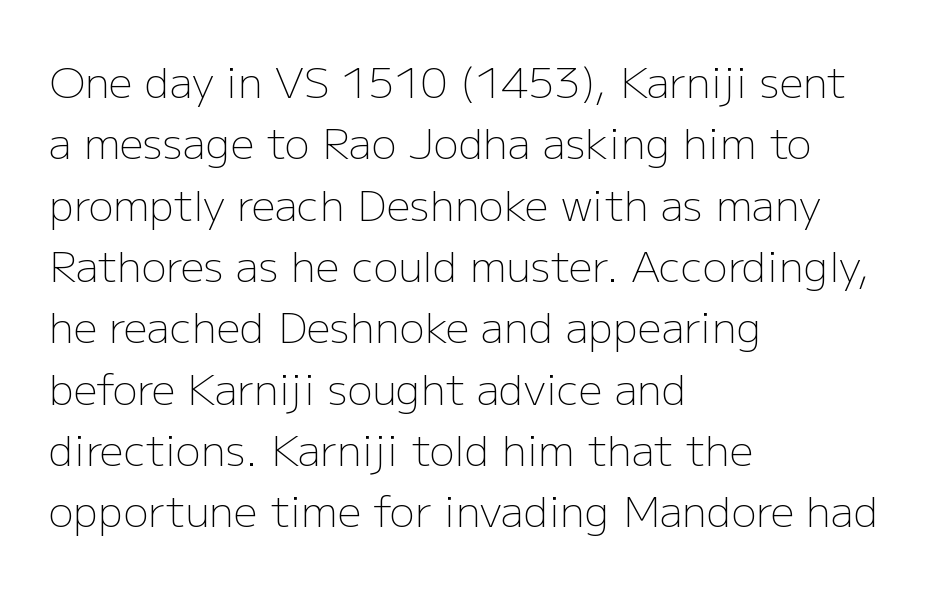
{"serif": "no", "italic": "no", "bold": "no", "weight": "light", "width": "normal", "stroke_contrast": "low", "x_height": "medium", "monospaced": "no", "underline": "no", "align": "left", "line_spacing": "normal", "line_spacing_ratio": 1.46, "letter_spacing": "normal", "letter_spacing_em": 0.0, "glyph_px": 42}
